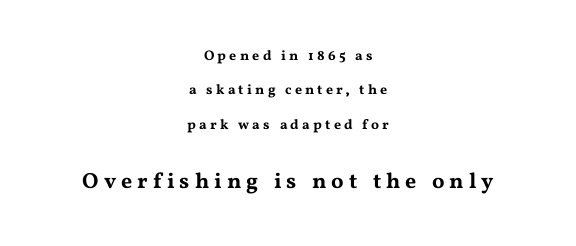
The image shows 22 px text type, upright; set centered, loose line spacing (2.45x), unusually wide letter spacing (+0.23 em), not underlined; the second (bottom) block is 1.57x larger.
